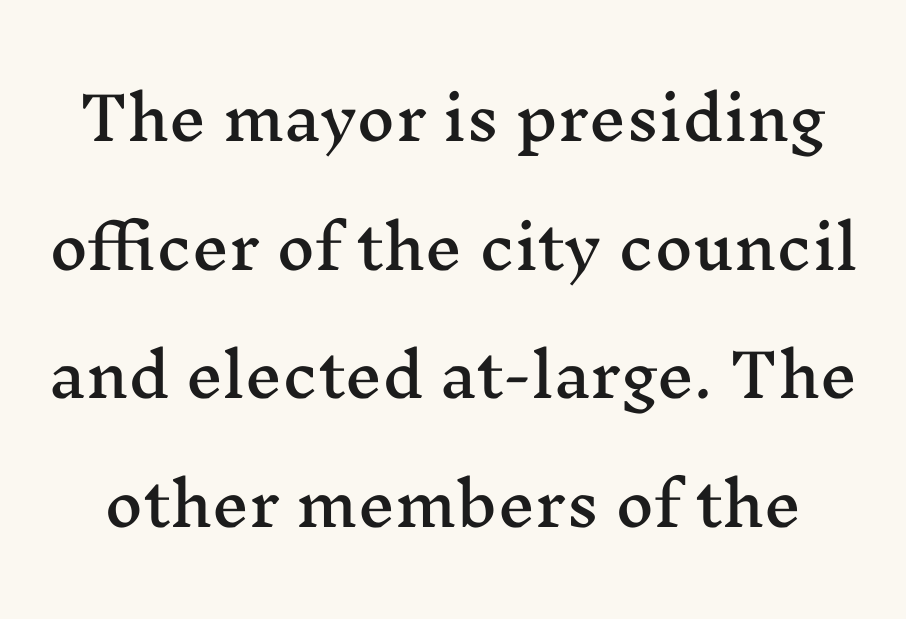
{"serif": "yes", "italic": "no", "width": "wide", "stroke_contrast": "medium", "x_height": "medium", "monospaced": "no", "underline": "no", "line_spacing": "loose", "line_spacing_ratio": 2.18, "letter_spacing": "normal", "letter_spacing_em": 0.0, "glyph_px": 59}
